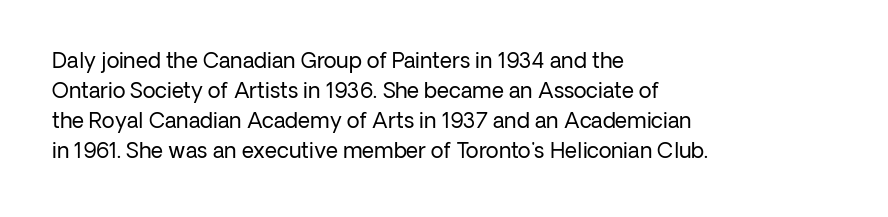
{"italic": "no", "bold": "no", "underline": "no", "align": "left", "line_spacing": "normal", "line_spacing_ratio": 1.43, "letter_spacing": "normal", "letter_spacing_em": 0.0, "glyph_px": 21}
